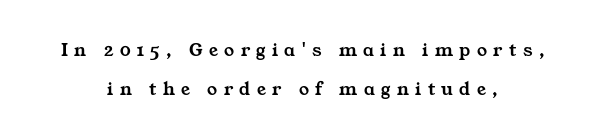
{"underline": "no", "align": "center", "line_spacing": "loose", "line_spacing_ratio": 1.97, "letter_spacing": "wide", "letter_spacing_em": 0.32, "glyph_px": 20}
